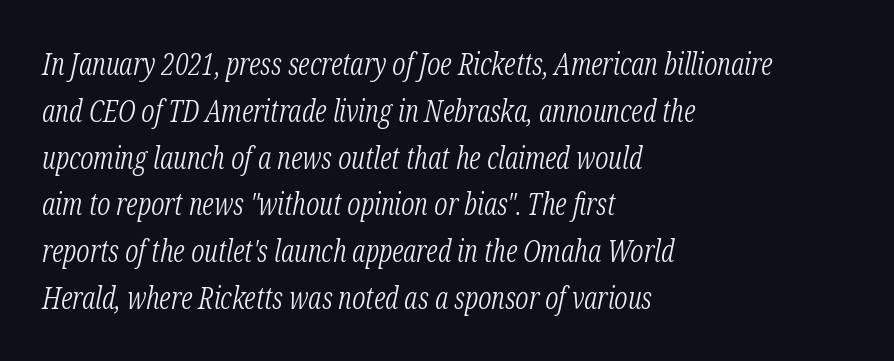
Q: Is the text bold? A: No.
Q: Is the text italic (slanted)? A: Yes, it leans right by about 12 degrees.
Q: Is the typeface a serif or a sans-serif typeface? A: Serif.
Q: Is the text underlined? A: No.
Q: How is the paragraph aligned? A: Left-aligned.
Q: Is the spacing between letters normal or unusually wide? A: Normal.
Q: Is the spacing between lines tight, normal or loose? A: Normal.
Q: Width (condensed, normal, or wide)? A: Condensed.
Q: Stroke contrast? A: Low.
Q: x-height? A: Medium.
Q: Monospaced? A: No.
